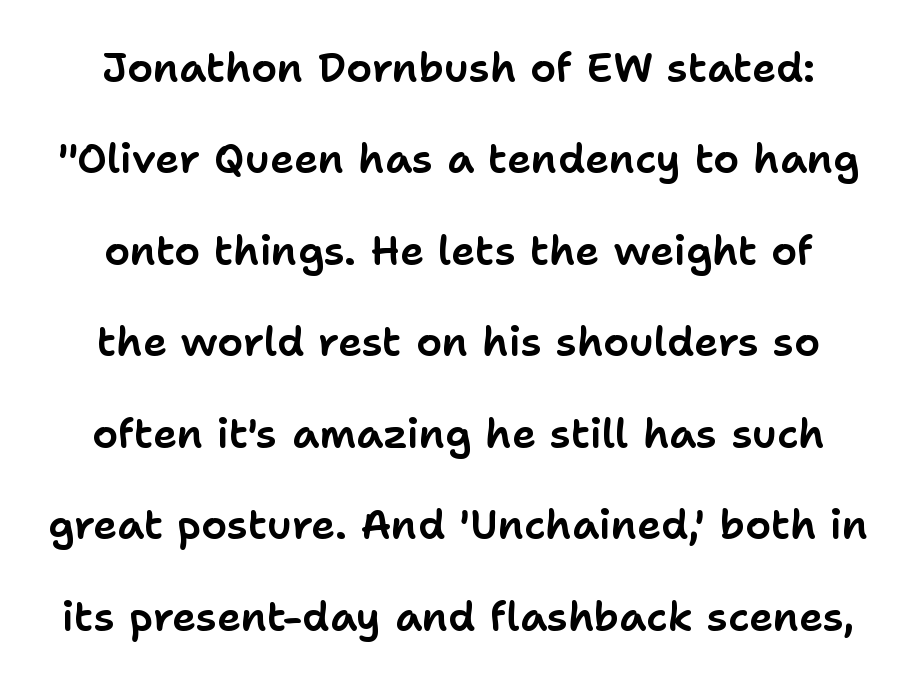
{"serif": "no", "italic": "no", "width": "normal", "stroke_contrast": "low", "x_height": "medium", "monospaced": "no", "underline": "no", "line_spacing": "loose", "line_spacing_ratio": 2.23, "letter_spacing": "normal", "letter_spacing_em": 0.0, "glyph_px": 41}
